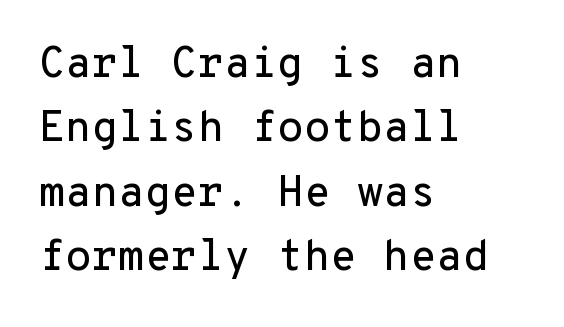
Are there feet on the stems? There aren't — it's a sans. The rendering anchors every line to the left-hand side. The space directly below the letters is spotless. A typesetter would call this monospace, since all characters share one set width. The specimen reads as upright at a glance. If you measured baseline to baseline, you'd find a middling distance.
